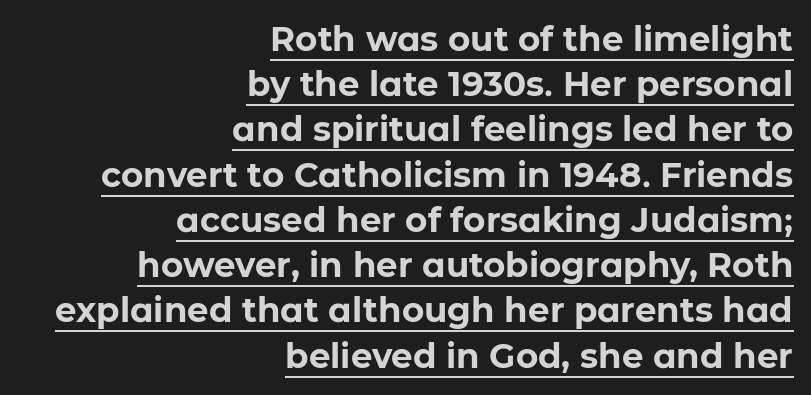
Q: Is the text bold? A: Yes.
Q: Is the text italic (slanted)? A: No, it is upright.
Q: Is the typeface a serif or a sans-serif typeface? A: Sans-serif.
Q: Is the text underlined? A: Yes.
Q: How is the paragraph aligned? A: Right-aligned.
Q: Is the spacing between letters normal or unusually wide? A: Normal.
Q: Is the spacing between lines tight, normal or loose? A: Normal.
Q: Width (condensed, normal, or wide)? A: Normal.
Q: Stroke contrast? A: Low.
Q: x-height? A: Medium.
Q: Monospaced? A: No.
